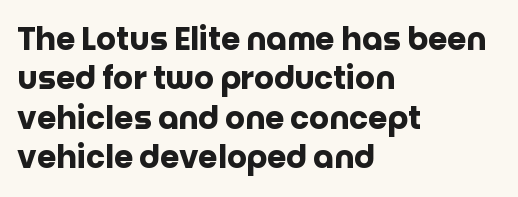
Q: Is the text bold? A: Yes.
Q: Is the text italic (slanted)? A: No, it is upright.
Q: Is the typeface a serif or a sans-serif typeface? A: Sans-serif.
Q: Is the text underlined? A: No.
Q: How is the paragraph aligned? A: Left-aligned.
Q: Is the spacing between letters normal or unusually wide? A: Normal.
Q: Is the spacing between lines tight, normal or loose? A: Normal.
Q: Width (condensed, normal, or wide)? A: Normal.
Q: Stroke contrast? A: Low.
Q: x-height? A: Large.
Q: Monospaced? A: No.
